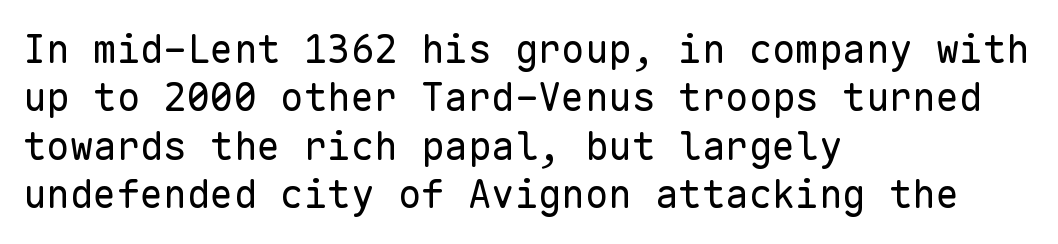
{"serif": "no", "italic": "no", "bold": "no", "weight": "regular", "width": "normal", "stroke_contrast": "low", "x_height": "medium", "monospaced": "yes", "underline": "no", "align": "left", "line_spacing_ratio": 1.24, "letter_spacing": "normal", "letter_spacing_em": 0.0, "glyph_px": 39}
